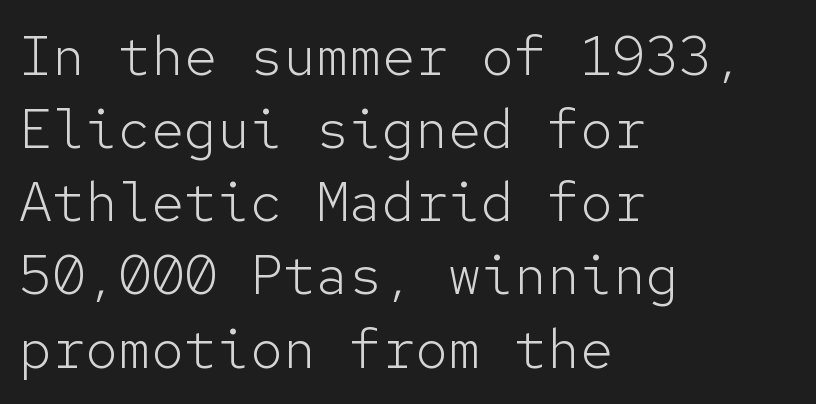
Has an underline been added? It has not. The letters look calm and open, with moderate or lighter stems. No italicization has been applied; the sample stays upright. Do the characters align in a grid? Yes, the font is monospaced. The space between consecutive lines is moderate.
